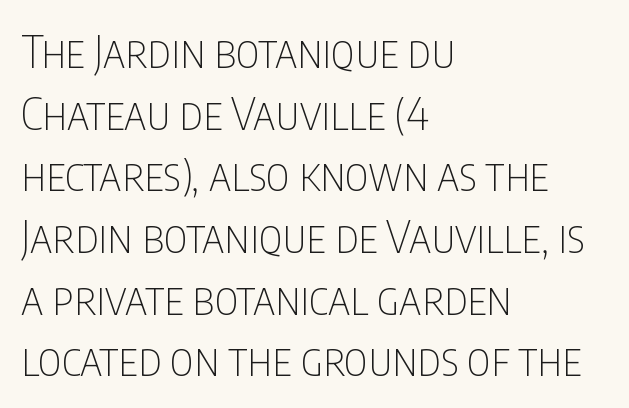
Q: Is the text bold? A: No.
Q: Is the text italic (slanted)? A: No, it is upright.
Q: Is the typeface a serif or a sans-serif typeface? A: Sans-serif.
Q: Is the text underlined? A: No.
Q: How is the paragraph aligned? A: Left-aligned.
Q: Is the spacing between letters normal or unusually wide? A: Normal.
Q: Is the spacing between lines tight, normal or loose? A: Normal.
Q: Width (condensed, normal, or wide)? A: Condensed.
Q: Stroke contrast? A: Low.
Q: x-height? A: Large.
Q: Monospaced? A: No.
